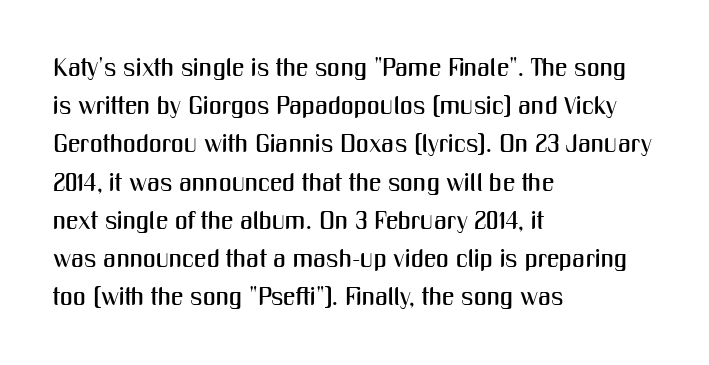
Q: Is the text italic (slanted)? A: No, it is upright.
Q: Is the text underlined? A: No.
Q: How is the paragraph aligned? A: Left-aligned.
Q: Is the spacing between letters normal or unusually wide? A: Normal.
Q: Is the spacing between lines tight, normal or loose? A: Normal.
